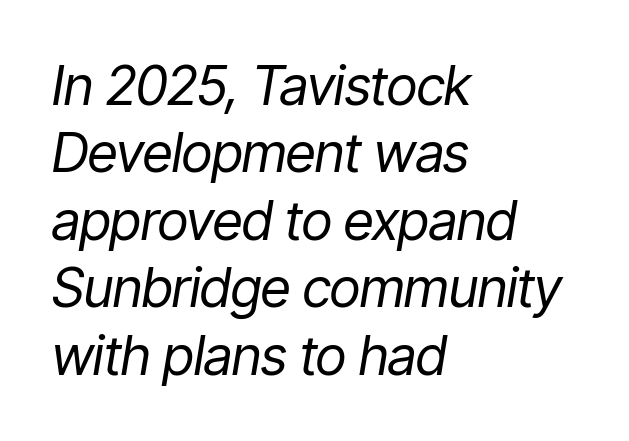
{"italic": "yes", "lean": "right", "slant_degrees": 9, "bold": "no", "weight": "regular", "width": "condensed", "stroke_contrast": "low", "x_height": "medium", "monospaced": "no", "underline": "no", "align": "left", "line_spacing": "normal", "line_spacing_ratio": 1.25, "letter_spacing": "normal", "letter_spacing_em": 0.0, "glyph_px": 54}
